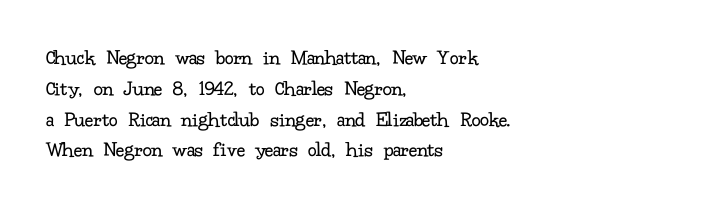
Q: Is the text bold? A: No.
Q: Is the text italic (slanted)? A: No, it is upright.
Q: Is the text underlined? A: No.
Q: How is the paragraph aligned? A: Left-aligned.
Q: Is the spacing between letters normal or unusually wide? A: Normal.
Q: Is the spacing between lines tight, normal or loose? A: Normal.
